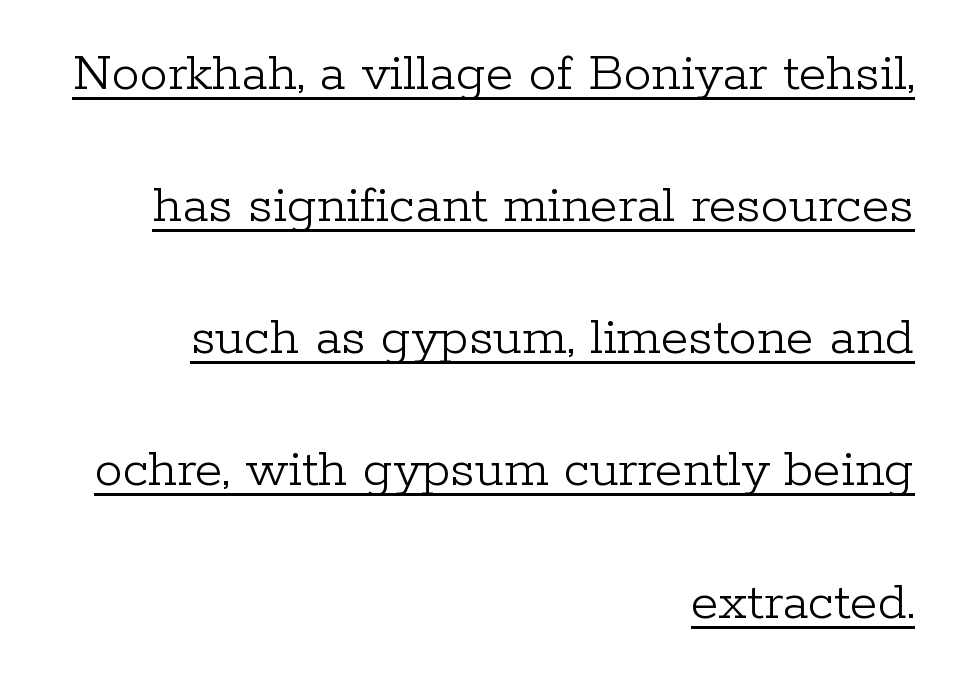
{"serif": "yes", "italic": "no", "bold": "no", "weight": "light", "width": "normal", "stroke_contrast": "low", "x_height": "medium", "monospaced": "no", "underline": "yes", "align": "right", "line_spacing": "loose", "line_spacing_ratio": 2.36, "letter_spacing": "normal", "letter_spacing_em": 0.0, "glyph_px": 56}
